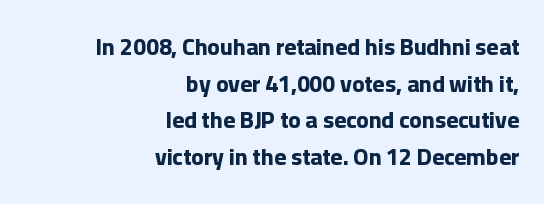
The image shows 23 px bold type, upright; set right-aligned, normal line spacing (1.59x), normal letter spacing, not underlined.
